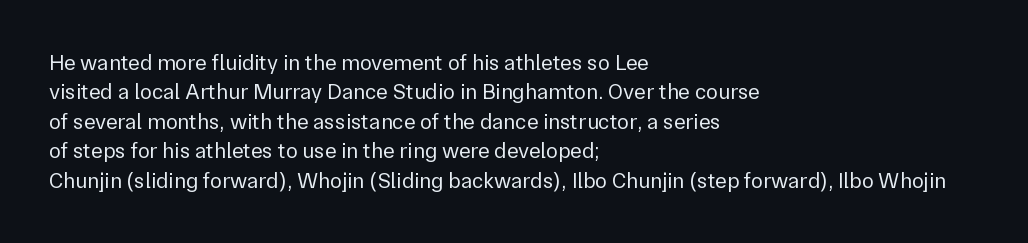
Q: Is the text bold? A: No.
Q: Is the text italic (slanted)? A: No, it is upright.
Q: Is the text underlined? A: No.
Q: How is the paragraph aligned? A: Left-aligned.
Q: Is the spacing between letters normal or unusually wide? A: Normal.
Q: Is the spacing between lines tight, normal or loose? A: Normal.
